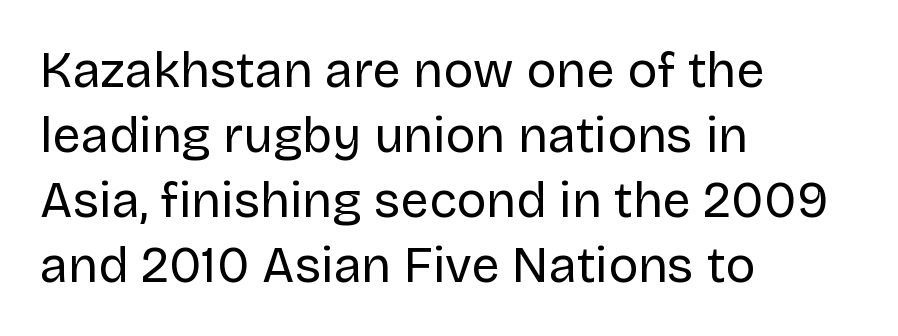
Q: Is the text bold? A: No.
Q: Is the text italic (slanted)? A: No, it is upright.
Q: Is the typeface a serif or a sans-serif typeface? A: Sans-serif.
Q: Is the text underlined? A: No.
Q: How is the paragraph aligned? A: Left-aligned.
Q: Is the spacing between letters normal or unusually wide? A: Normal.
Q: Is the spacing between lines tight, normal or loose? A: Normal.
Q: Width (condensed, normal, or wide)? A: Normal.
Q: Stroke contrast? A: Low.
Q: x-height? A: Large.
Q: Monospaced? A: No.
